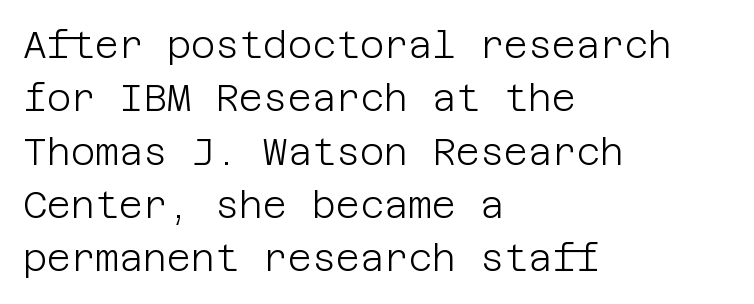
The image shows 37 px light sans-serif type, upright; set left-aligned, normal line spacing (1.44x), normal letter spacing, not underlined; low stroke contrast and a large x-height.
